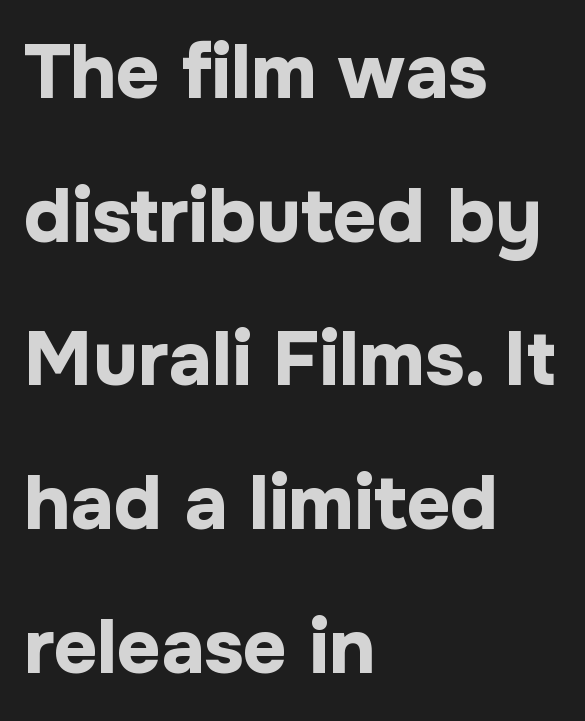
Q: Is the text bold? A: Yes.
Q: Is the text italic (slanted)? A: No, it is upright.
Q: Is the typeface a serif or a sans-serif typeface? A: Sans-serif.
Q: Is the text underlined? A: No.
Q: How is the paragraph aligned? A: Left-aligned.
Q: Is the spacing between letters normal or unusually wide? A: Normal.
Q: Width (condensed, normal, or wide)? A: Normal.
Q: Stroke contrast? A: Low.
Q: x-height? A: Medium.
Q: Monospaced? A: No.
